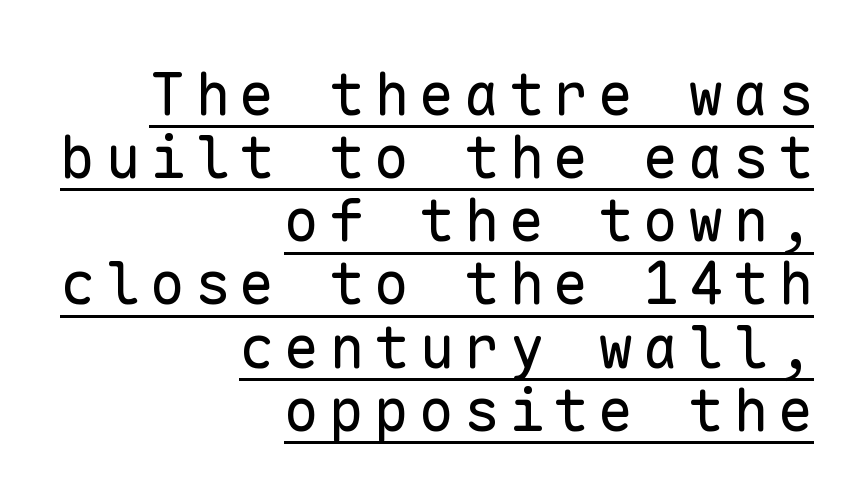
Q: Is the text bold? A: No.
Q: Is the text italic (slanted)? A: No, it is upright.
Q: Is the typeface a serif or a sans-serif typeface? A: Sans-serif.
Q: Is the text underlined? A: Yes.
Q: How is the paragraph aligned? A: Right-aligned.
Q: Is the spacing between lines tight, normal or loose? A: Tight.
Q: Width (condensed, normal, or wide)? A: Normal.
Q: Stroke contrast? A: Low.
Q: x-height? A: Medium.
Q: Monospaced? A: Yes.
